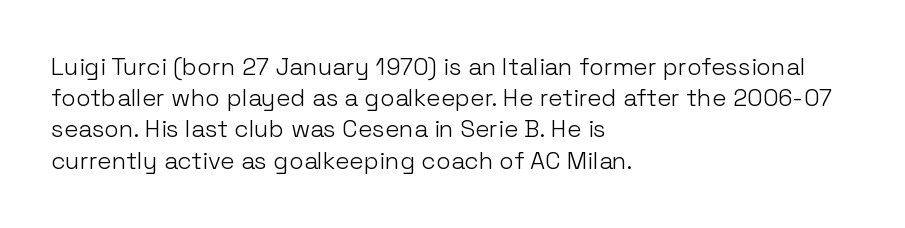
The ragged edge is on the right, which tells us the setting is flush left. The passage shown is not underscored anywhere. These lines were composed using upright roman letters. This sample uses plain, unmodified letter spacing. Reading down the column, the eye jumps a familiar distance to each next line.
